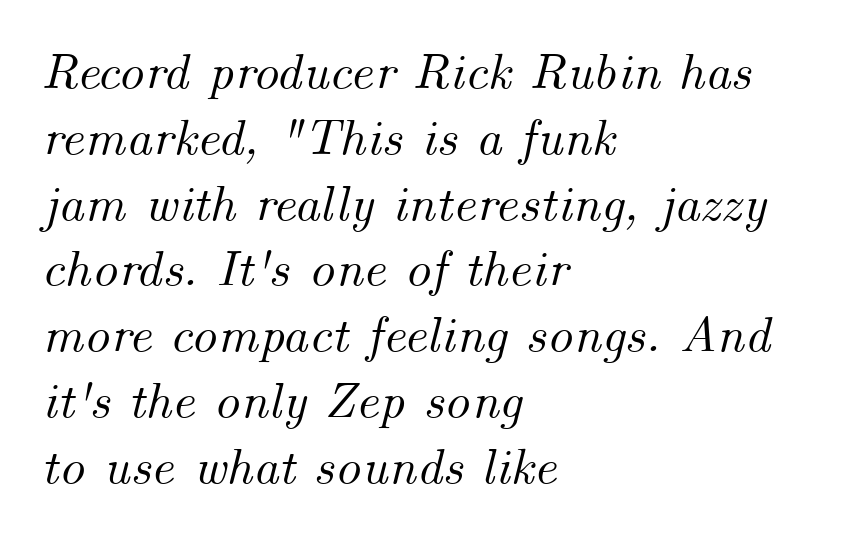
The image shows 51 px text type, italic (leaning right); set left-aligned, normal line spacing (1.29x), normal letter spacing, not underlined; medium stroke contrast and a small x-height.
